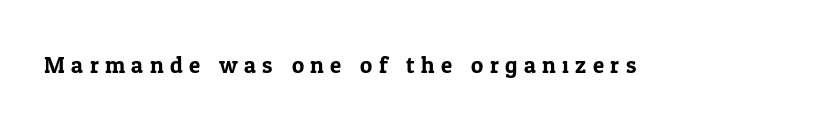
The image shows 23 px text type, upright; set unusually wide letter spacing (+0.28 em), not underlined.
